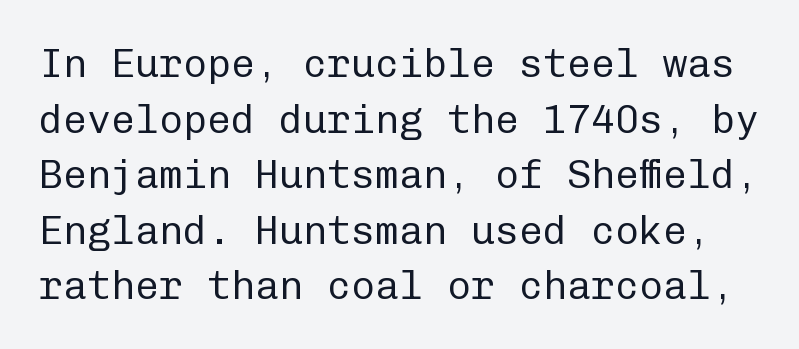
The image shows 40 px regular-weight sans-serif type, upright, monospaced; set normal line spacing (1.39x), normal letter spacing, not underlined; low stroke contrast and a medium x-height.
